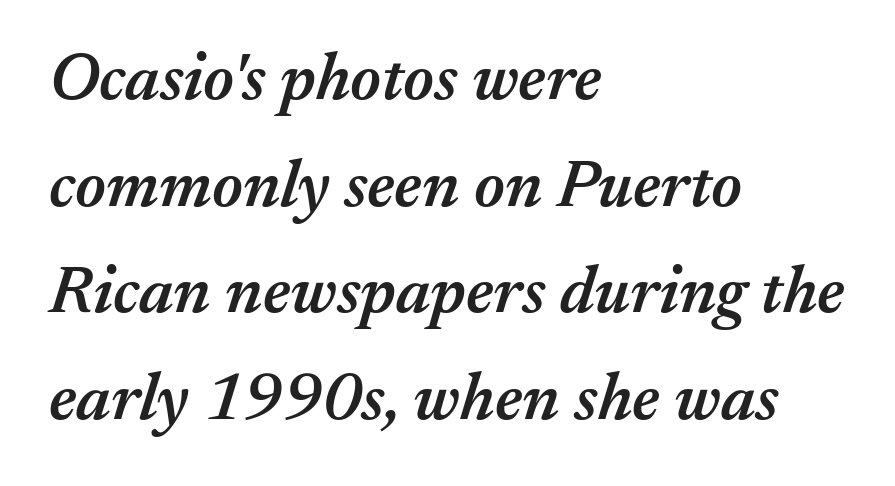
The image shows 67 px semibold type, italic (leaning right); set left-aligned, normal line spacing (1.59x), normal letter spacing, not underlined; medium stroke contrast and a medium x-height.
